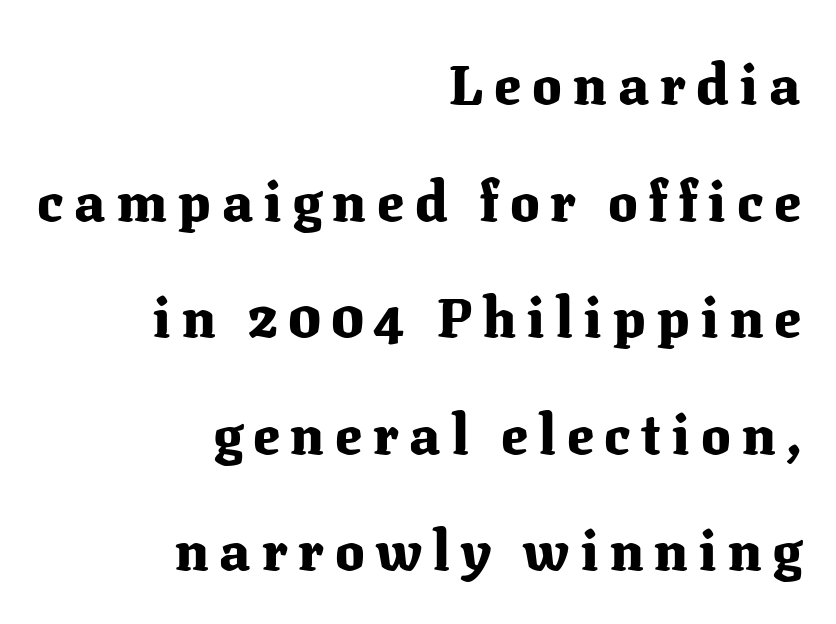
Q: Is the text bold? A: Yes.
Q: Is the text italic (slanted)? A: No, it is upright.
Q: Is the typeface a serif or a sans-serif typeface? A: Serif.
Q: Is the text underlined? A: No.
Q: How is the paragraph aligned? A: Right-aligned.
Q: Is the spacing between letters normal or unusually wide? A: Unusually wide.
Q: Is the spacing between lines tight, normal or loose? A: Loose.
Q: Width (condensed, normal, or wide)? A: Normal.
Q: Stroke contrast? A: Medium.
Q: x-height? A: Medium.
Q: Monospaced? A: No.
